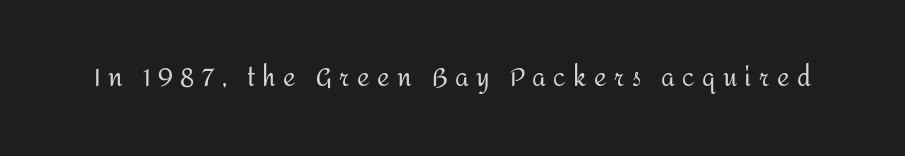
{"italic": "no", "bold": "no", "underline": "no", "letter_spacing": "wide", "letter_spacing_em": 0.31, "glyph_px": 24}
